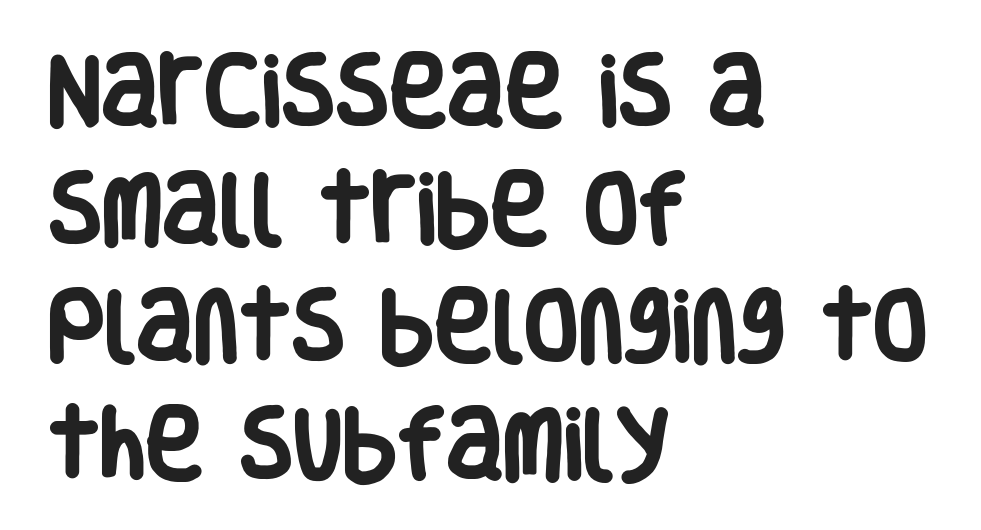
Q: Is the text bold? A: Yes.
Q: Is the text italic (slanted)? A: No, it is upright.
Q: Is the typeface a serif or a sans-serif typeface? A: Sans-serif.
Q: Is the text underlined? A: No.
Q: How is the paragraph aligned? A: Left-aligned.
Q: Is the spacing between letters normal or unusually wide? A: Normal.
Q: Is the spacing between lines tight, normal or loose? A: Normal.
Q: Width (condensed, normal, or wide)? A: Condensed.
Q: Stroke contrast? A: Low.
Q: x-height? A: Large.
Q: Monospaced? A: No.
